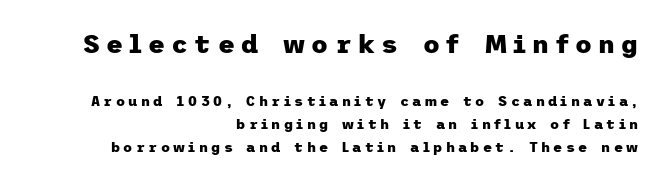
Descenders are the only things crossing below the line. Typographic density is high because the face is bold. Letter spacing: wide. Which chunk is bigger? The first one — the top block dwarfs the bottom.
